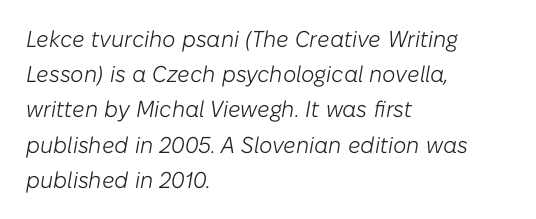
{"italic": "yes", "lean": "right", "slant_degrees": 10, "bold": "no", "underline": "no", "align": "left", "line_spacing": "normal", "line_spacing_ratio": 1.53, "letter_spacing": "normal", "letter_spacing_em": 0.0, "glyph_px": 23}
